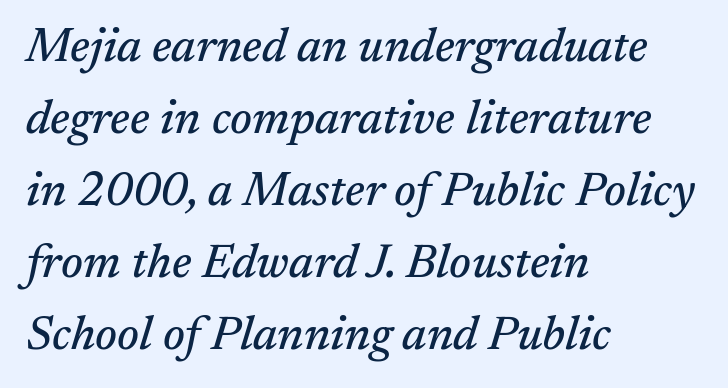
The image shows 47 px serif type, italic (leaning right); set left-aligned, normal line spacing (1.53x), normal letter spacing, not underlined; medium stroke contrast and a medium x-height.
